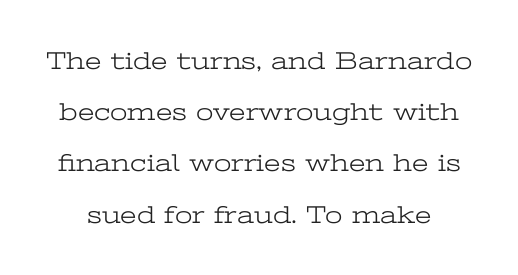
{"italic": "no", "bold": "no", "underline": "no", "line_spacing": "loose", "line_spacing_ratio": 2.05, "letter_spacing": "normal", "letter_spacing_em": 0.0, "glyph_px": 25}
